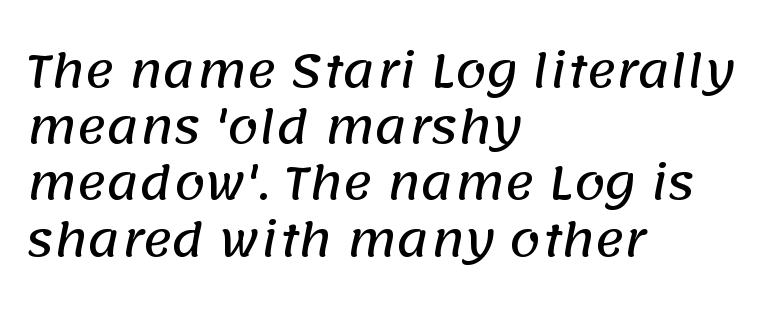
Do the characters align in a grid? No, the font is proportional. Horizontal bands of white between lines are of average thickness. Words appear dense and cohesive because spacing is normal. What kind of face is this? One without serifs — a sans.
